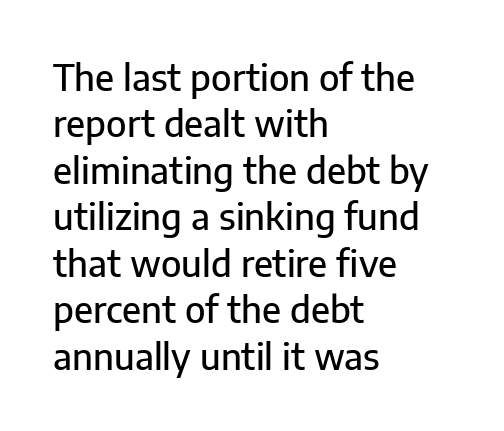
Q: Is the text italic (slanted)? A: No, it is upright.
Q: Is the typeface a serif or a sans-serif typeface? A: Sans-serif.
Q: Is the text underlined? A: No.
Q: How is the paragraph aligned? A: Left-aligned.
Q: Is the spacing between letters normal or unusually wide? A: Normal.
Q: Is the spacing between lines tight, normal or loose? A: Normal.
Q: Width (condensed, normal, or wide)? A: Normal.
Q: Stroke contrast? A: Low.
Q: x-height? A: Medium.
Q: Monospaced? A: No.
